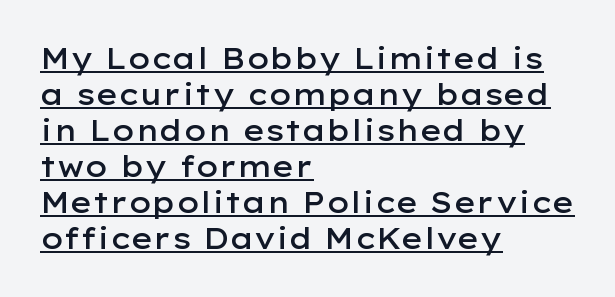
This is the regular roman posture of the typeface. This rendering features underlined lettering. Regarding serifs, this sample does without them. These lines carry some extra weight — a demibold, not a full bold. This sample uses plain, unmodified letter spacing. One-word summary of the alignment: left.
